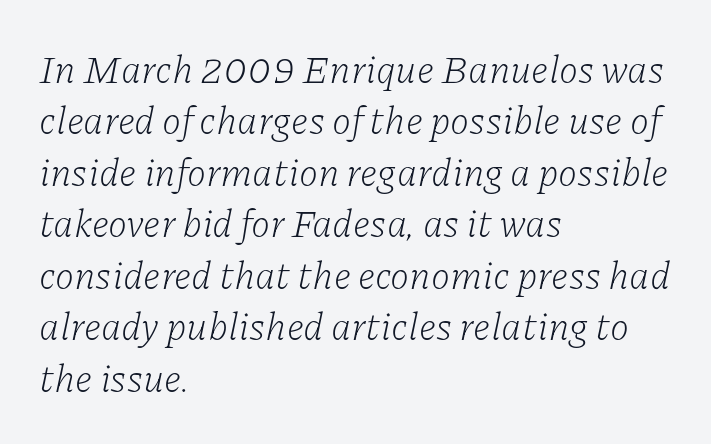
Q: Is the text bold? A: No.
Q: Is the text italic (slanted)? A: Yes, it leans right by about 11 degrees.
Q: Is the typeface a serif or a sans-serif typeface? A: Serif.
Q: Is the text underlined? A: No.
Q: How is the paragraph aligned? A: Left-aligned.
Q: Is the spacing between letters normal or unusually wide? A: Normal.
Q: Is the spacing between lines tight, normal or loose? A: Normal.
Q: Width (condensed, normal, or wide)? A: Normal.
Q: Stroke contrast? A: Low.
Q: x-height? A: Medium.
Q: Monospaced? A: No.
